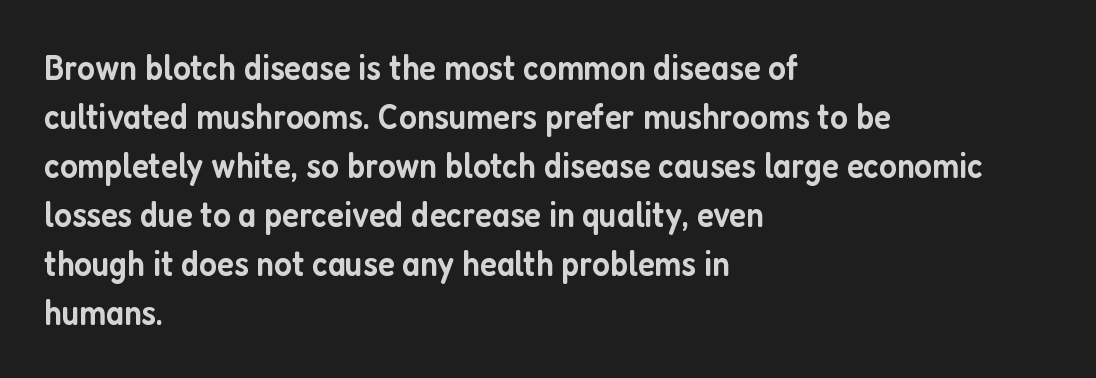
The space beneath each line is pristine and unruled. Caption: multi-line text, flush left, ragged right. The line-height multiplier appears to be the usual default. This sample uses plain, unmodified letter spacing. Italic: no, the glyphs are upright roman.
